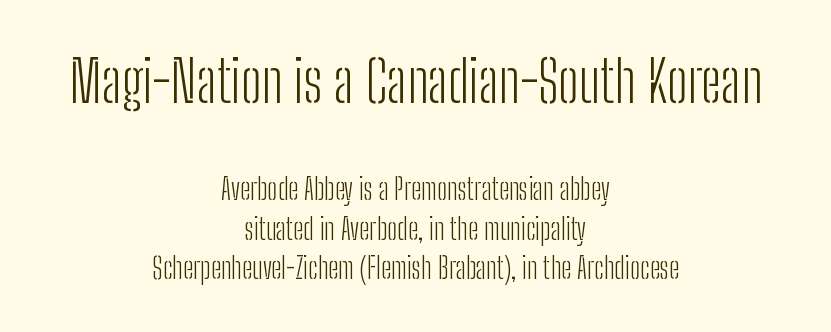
The image shows 58 px light, condensed sans-serif type, upright; set centered, normal line spacing (1.37x), normal letter spacing, not underlined; the first (top) block is 2.0x larger; low stroke contrast and a medium x-height.
